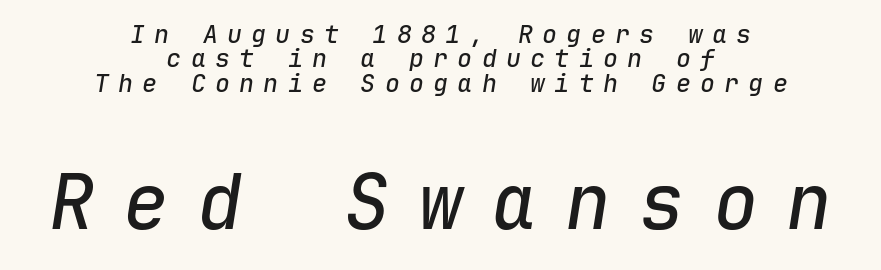
{"italic": "yes", "lean": "right", "slant_degrees": 9, "width": "normal", "stroke_contrast": "low", "x_height": "medium", "monospaced": "yes", "underline": "no", "align": "center", "line_spacing": "tight", "line_spacing_ratio": 0.98, "letter_spacing": "wide", "letter_spacing_em": 0.37, "larger_block": "second", "size_ratio": 3.04, "glyph_px": 76}
